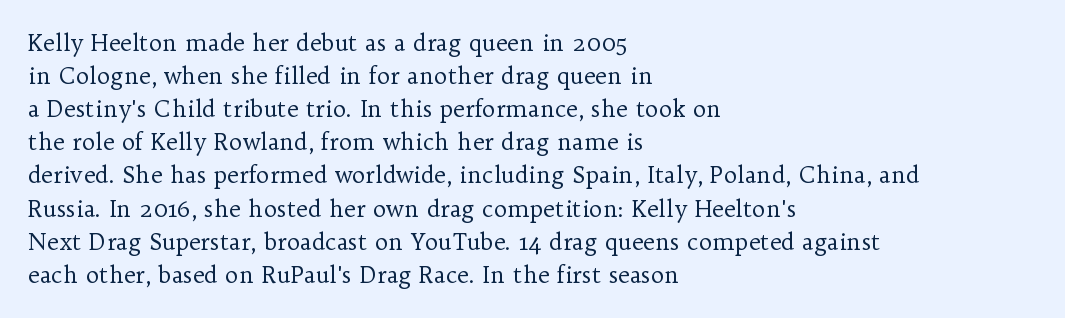
Does extra space separate the letters? No, they use regular spacing. The rendering anchors every line to the left-hand side. The axis of the letterforms is exactly vertical. These lines sit exactly where default settings would place them. Ink coverage per letter is moderate at most. Bare-footed words on every line.
